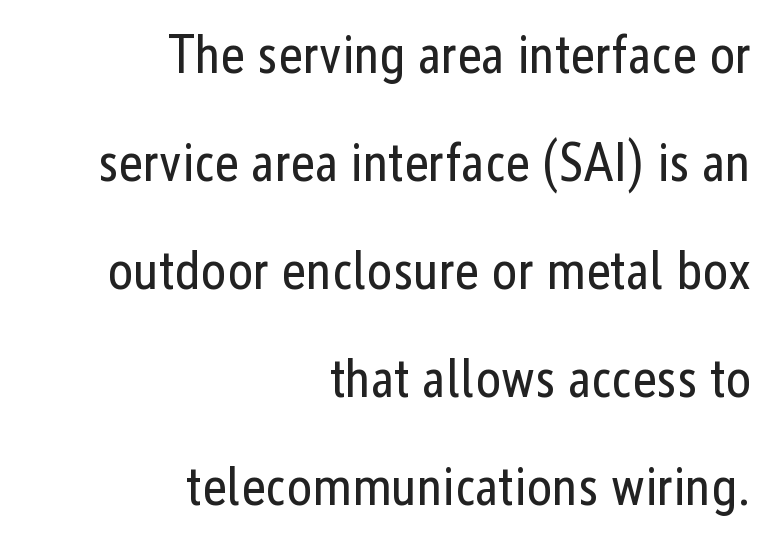
{"serif": "no", "italic": "no", "bold": "no", "weight": "regular", "width": "condensed", "stroke_contrast": "low", "x_height": "medium", "monospaced": "no", "underline": "no", "align": "right", "line_spacing": "loose", "line_spacing_ratio": 2.0, "letter_spacing": "normal", "letter_spacing_em": 0.0, "glyph_px": 54}
